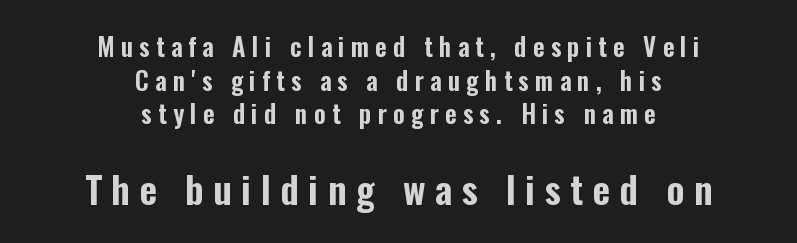
Nope, not italic — everything's standing straight. The letterforms stand isolated, each surrounded by extra space. Neither beginnings nor endings align; midpoints do. The passage shown is typeset with a sans-serif family. Character widths vary here, with narrow letters taking less room than wide ones. Any mark beneath the type? The region is blank.
